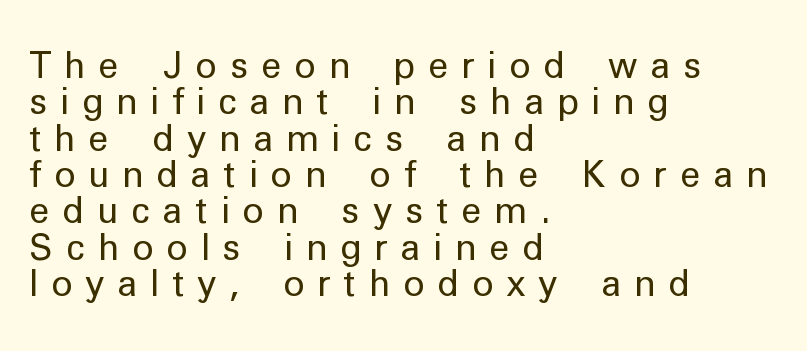
Q: Is the text bold? A: No.
Q: Is the text italic (slanted)? A: No, it is upright.
Q: Is the typeface a serif or a sans-serif typeface? A: Sans-serif.
Q: Is the text underlined? A: No.
Q: How is the paragraph aligned? A: Left-aligned.
Q: Is the spacing between letters normal or unusually wide? A: Unusually wide.
Q: Is the spacing between lines tight, normal or loose? A: Tight.
Q: Width (condensed, normal, or wide)? A: Normal.
Q: Stroke contrast? A: Low.
Q: x-height? A: Medium.
Q: Monospaced? A: No.
